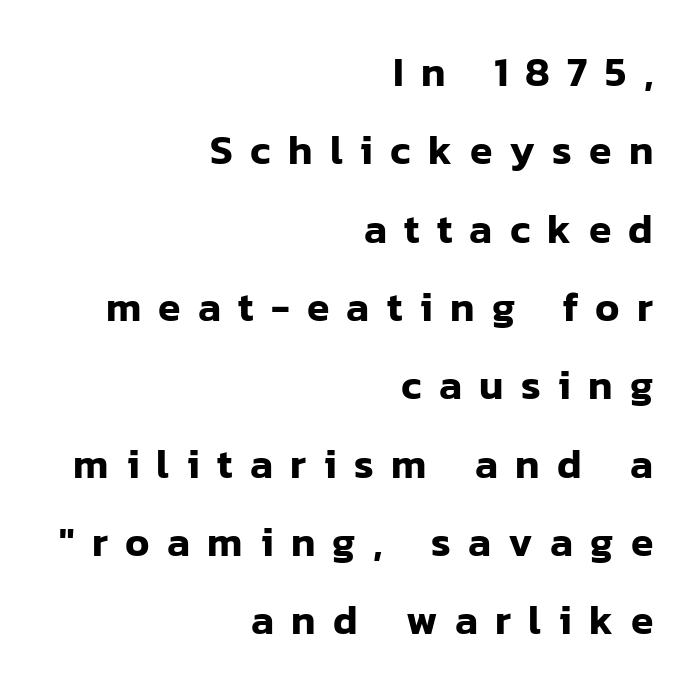
The image shows 41 px sans-serif type, upright; set right-aligned, loose line spacing (1.91x), unusually wide letter spacing (+0.42 em), not underlined; low stroke contrast and a medium x-height.
